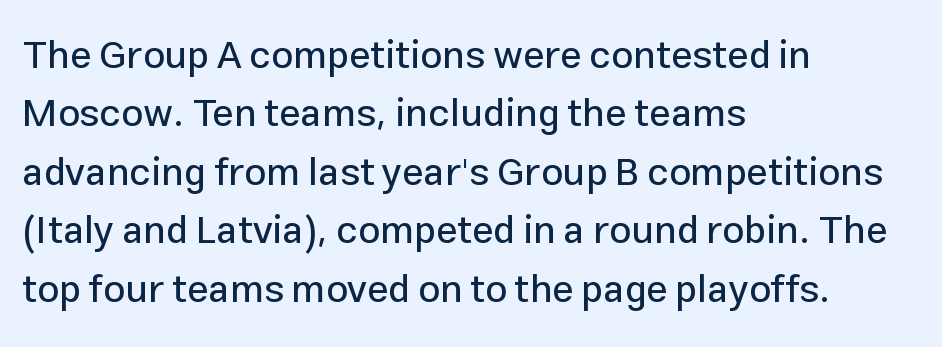
You can tell from the bare stems that sans-serif type was used. Layout note: lines flush left. Looks like regular typesetting: each glyph gets only the width it needs. The area under the type is left untouched.
